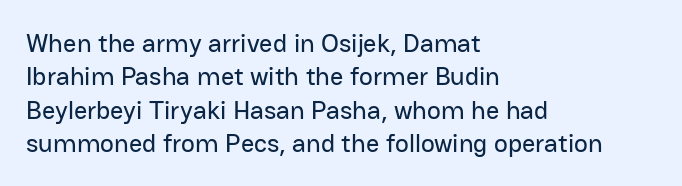
Q: Is the text italic (slanted)? A: No, it is upright.
Q: Is the text underlined? A: No.
Q: How is the paragraph aligned? A: Left-aligned.
Q: Is the spacing between letters normal or unusually wide? A: Normal.
Q: Is the spacing between lines tight, normal or loose? A: Normal.
